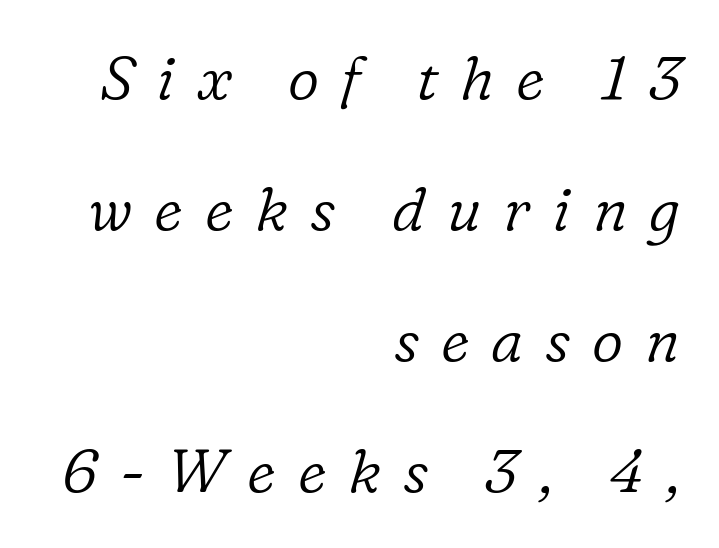
Q: Is the text bold? A: No.
Q: Is the text italic (slanted)? A: Yes, it leans right by about 16 degrees.
Q: Is the typeface a serif or a sans-serif typeface? A: Serif.
Q: Is the text underlined? A: No.
Q: How is the paragraph aligned? A: Right-aligned.
Q: Is the spacing between letters normal or unusually wide? A: Unusually wide.
Q: Is the spacing between lines tight, normal or loose? A: Loose.
Q: Width (condensed, normal, or wide)? A: Normal.
Q: Stroke contrast? A: Low.
Q: x-height? A: Medium.
Q: Monospaced? A: No.
